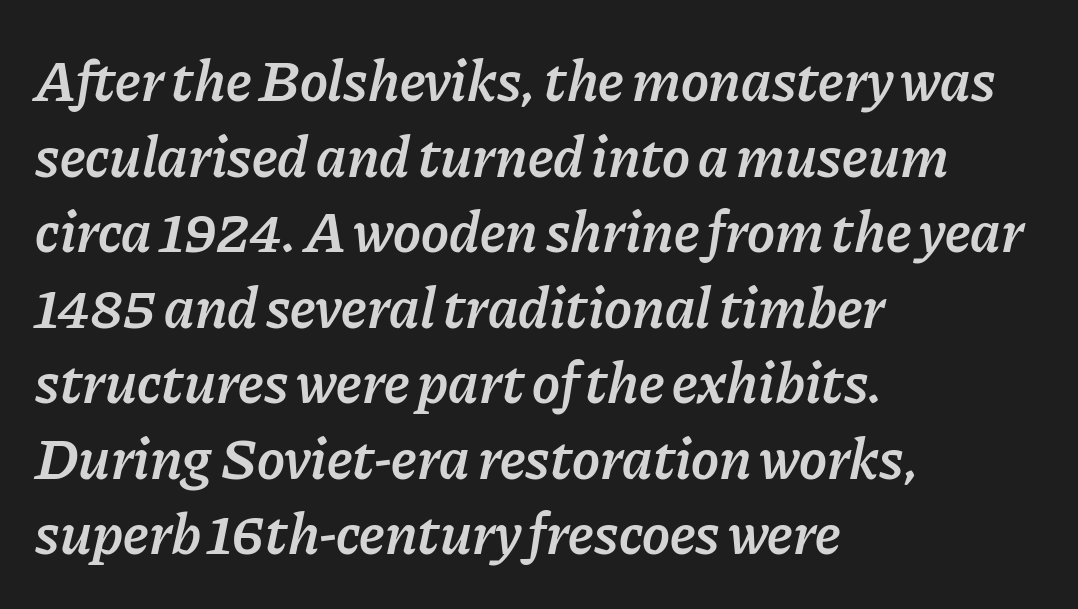
Nobody drew a line under any word here. A fair bit of extra ink — the face is semibold, not bold. Line spacing here is normal. The compositor pushed each line to the left boundary. Glyph-to-glyph distance matches everyday printed text. The rendering uses natural spacing where letterforms have individual widths.
